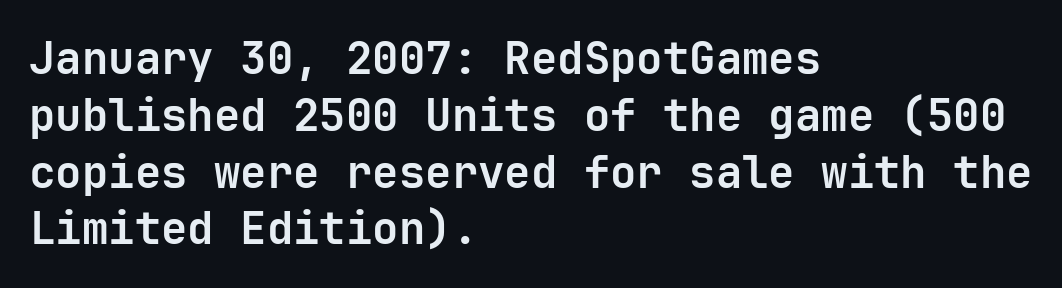
The image shows 44 px bold sans-serif type, upright, monospaced; set left-aligned, normal line spacing (1.29x), normal letter spacing, not underlined; low stroke contrast and a medium x-height.
